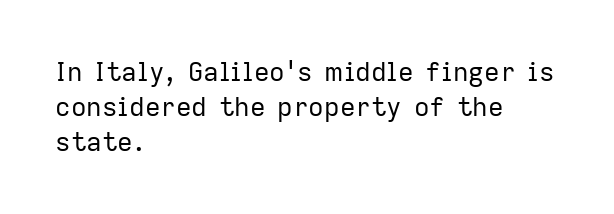
Q: Is the text bold? A: No.
Q: Is the text italic (slanted)? A: No, it is upright.
Q: Is the text underlined? A: No.
Q: How is the paragraph aligned? A: Left-aligned.
Q: Is the spacing between letters normal or unusually wide? A: Normal.
Q: Is the spacing between lines tight, normal or loose? A: Normal.
